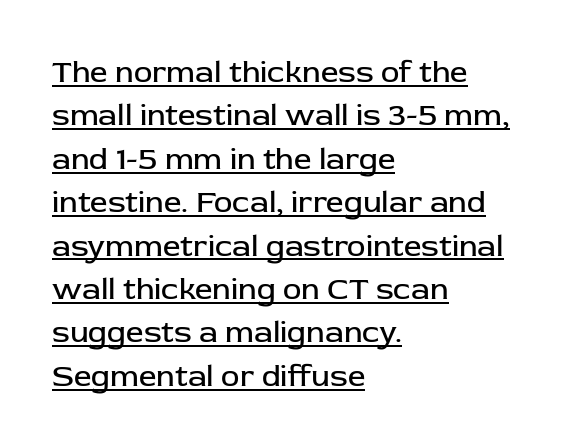
Q: Is the text bold? A: No.
Q: Is the text italic (slanted)? A: No, it is upright.
Q: Is the typeface a serif or a sans-serif typeface? A: Sans-serif.
Q: Is the text underlined? A: Yes.
Q: How is the paragraph aligned? A: Left-aligned.
Q: Is the spacing between letters normal or unusually wide? A: Normal.
Q: Is the spacing between lines tight, normal or loose? A: Normal.
Q: Width (condensed, normal, or wide)? A: Normal.
Q: Stroke contrast? A: Low.
Q: x-height? A: Medium.
Q: Monospaced? A: No.
